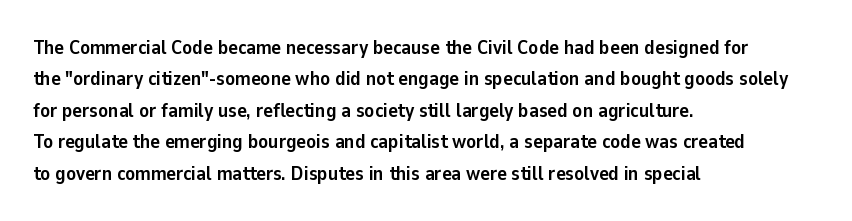
Q: Is the text bold? A: Yes.
Q: Is the text italic (slanted)? A: No, it is upright.
Q: Is the text underlined? A: No.
Q: How is the paragraph aligned? A: Left-aligned.
Q: Is the spacing between letters normal or unusually wide? A: Normal.
Q: Is the spacing between lines tight, normal or loose? A: Normal.
